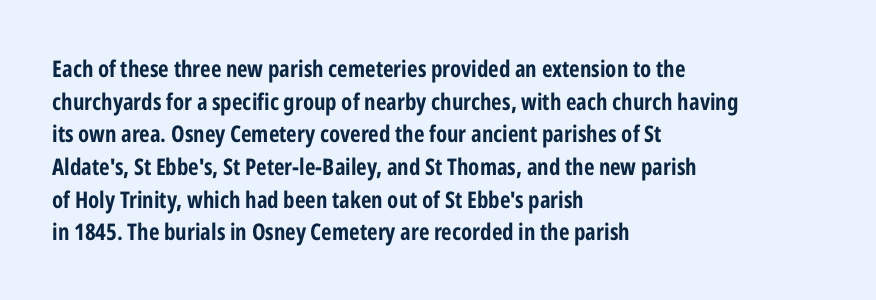
Here the glyphs are tracked normally, forming tight word shapes. One-word summary of the alignment: left. In terms of posture, this sample is upright. Notice how thick the strokes are: this is what a full bold looks like. The lines sit at an ordinary, default distance from one another.
